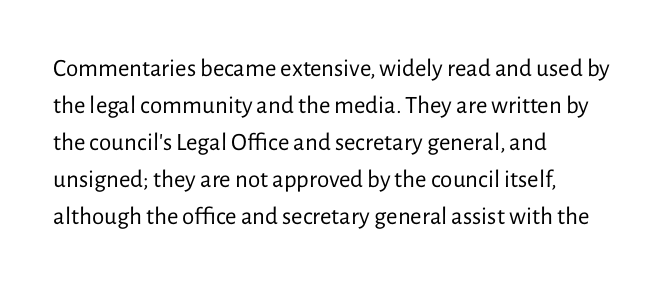
A typesetter would call this leading conventional body-copy spacing. Descender tails drop into unmarked territory. Visually the block forms a straight wall on the left and a jagged coastline on the right. Do the letters lean? They stand straight.
